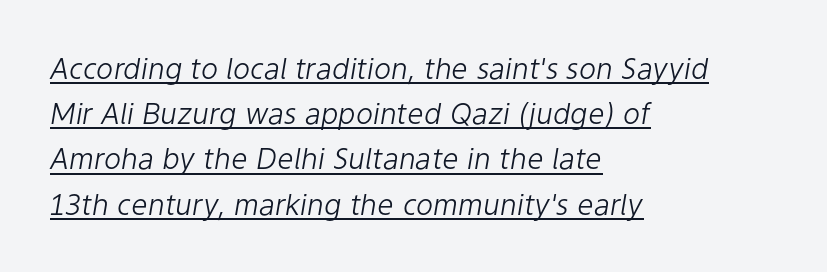
Q: Is the text bold? A: No.
Q: Is the text italic (slanted)? A: Yes, it leans right by about 9 degrees.
Q: Is the text underlined? A: Yes.
Q: How is the paragraph aligned? A: Left-aligned.
Q: Is the spacing between letters normal or unusually wide? A: Normal.
Q: Is the spacing between lines tight, normal or loose? A: Normal.
Q: Width (condensed, normal, or wide)? A: Normal.
Q: Stroke contrast? A: Low.
Q: x-height? A: Medium.
Q: Monospaced? A: No.
